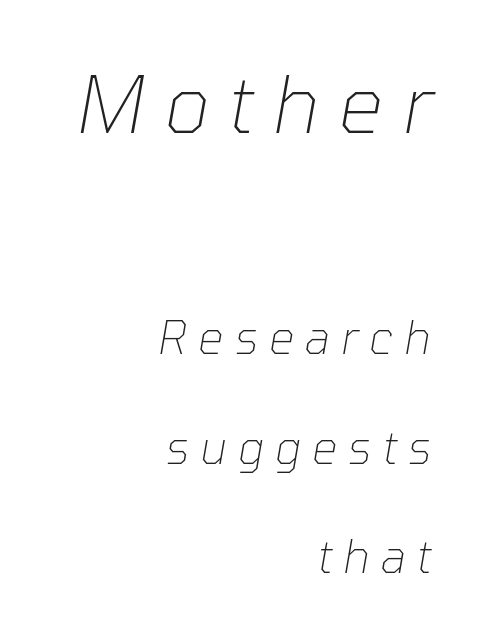
Q: Is the text bold? A: No.
Q: Is the text italic (slanted)? A: Yes, it leans right by about 10 degrees.
Q: Is the text underlined? A: No.
Q: How is the paragraph aligned? A: Right-aligned.
Q: Is the spacing between letters normal or unusually wide? A: Unusually wide.
Q: Is the spacing between lines tight, normal or loose? A: Loose.
Q: Which block of text is set in a larger size, the first (top) or the second (bottom)? A: The first (top) one.
Q: Width (condensed, normal, or wide)? A: Normal.
Q: Stroke contrast? A: Low.
Q: x-height? A: Medium.
Q: Monospaced? A: No.
